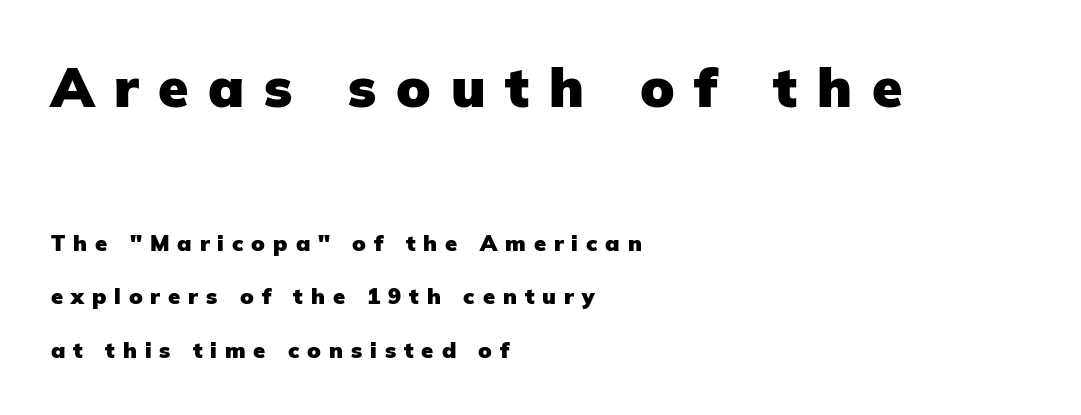
{"serif": "no", "italic": "no", "bold": "yes", "weight": "heavy", "width": "normal", "stroke_contrast": "low", "x_height": "medium", "monospaced": "no", "underline": "no", "align": "left", "line_spacing": "loose", "line_spacing_ratio": 2.42, "letter_spacing": "wide", "letter_spacing_em": 0.36, "larger_block": "first", "size_ratio": 2.5, "glyph_px": 55}
